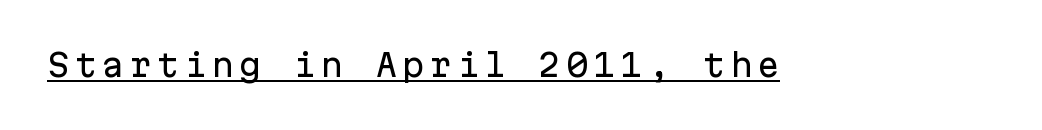
The image shows 30 px sans-serif type, upright, monospaced; set underlined; low stroke contrast and a medium x-height.
